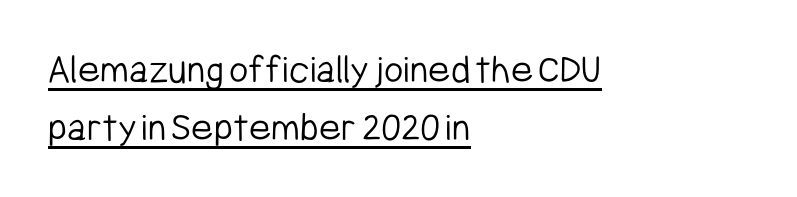
Q: Is the text bold? A: No.
Q: Is the text italic (slanted)? A: No, it is upright.
Q: Is the typeface a serif or a sans-serif typeface? A: Sans-serif.
Q: Is the text underlined? A: Yes.
Q: How is the paragraph aligned? A: Left-aligned.
Q: Is the spacing between letters normal or unusually wide? A: Normal.
Q: Is the spacing between lines tight, normal or loose? A: Normal.
Q: Width (condensed, normal, or wide)? A: Condensed.
Q: Stroke contrast? A: Low.
Q: x-height? A: Medium.
Q: Monospaced? A: No.
